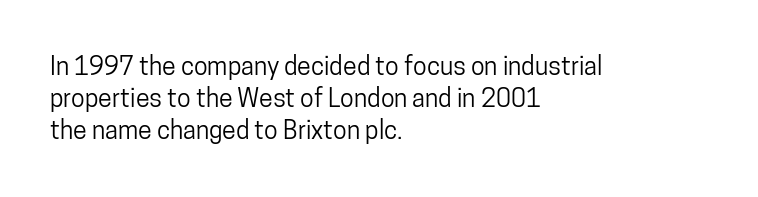
The image shows 25 px text type, upright; set left-aligned, normal line spacing (1.28x), normal letter spacing, not underlined.
